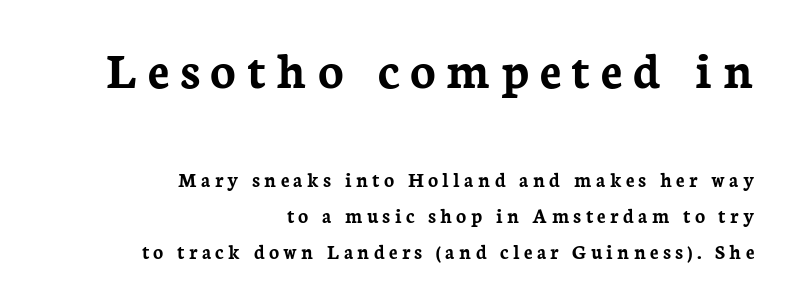
Q: Is the text bold? A: Yes.
Q: Is the text italic (slanted)? A: No, it is upright.
Q: Is the typeface a serif or a sans-serif typeface? A: Serif.
Q: Is the text underlined? A: No.
Q: How is the paragraph aligned? A: Right-aligned.
Q: Is the spacing between letters normal or unusually wide? A: Unusually wide.
Q: Is the spacing between lines tight, normal or loose? A: Normal.
Q: Which block of text is set in a larger size, the first (top) or the second (bottom)? A: The first (top) one.
Q: Width (condensed, normal, or wide)? A: Normal.
Q: Stroke contrast? A: Low.
Q: x-height? A: Medium.
Q: Monospaced? A: No.
